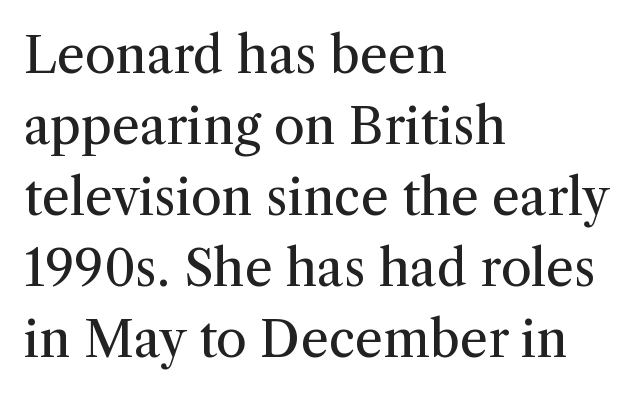
The rendering anchors every line to the left-hand side. In terms of posture, this sample is upright. Decoration check: the copy has no underline. The face used here is proportionally spaced, like ordinary book or web type.
